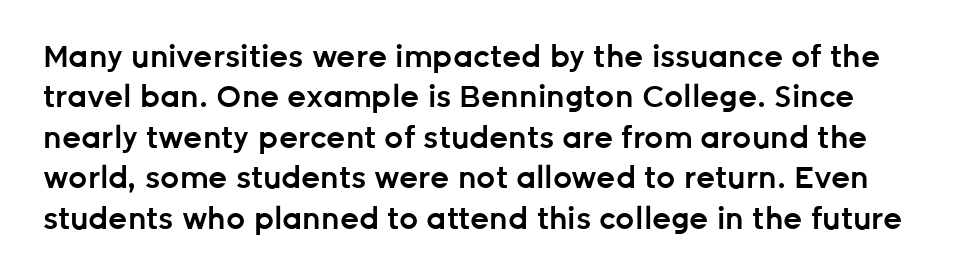
The passage shown stacks its lines at a standard gap. This sample uses an upright cut, with every glyph sitting square on the baseline. Looks like regular typesetting: each glyph gets only the width it needs. Between one letter and the next there's only the usual sliver of space.
